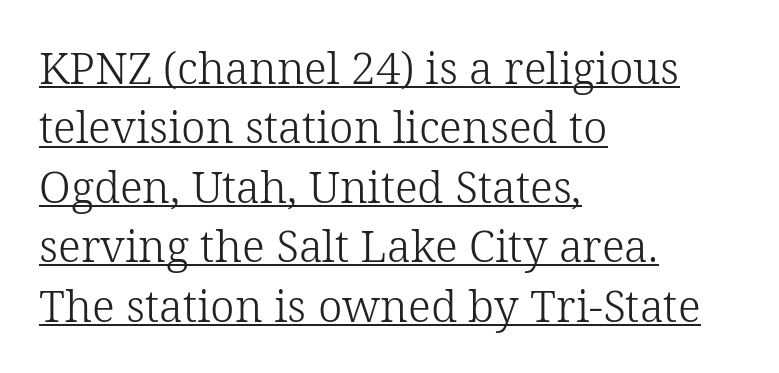
{"serif": "yes", "italic": "no", "bold": "no", "weight": "light", "width": "normal", "stroke_contrast": "low", "x_height": "medium", "monospaced": "no", "underline": "yes", "align": "left", "line_spacing": "normal", "line_spacing_ratio": 1.35, "letter_spacing": "normal", "letter_spacing_em": 0.0, "glyph_px": 44}
